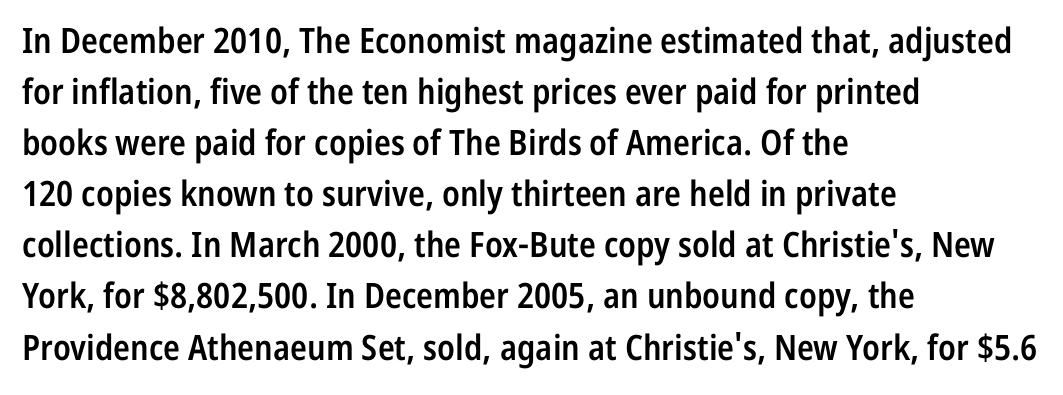
Style check: upright. These lines are set flush left with a ragged right edge. The line texture is even and compact thanks to regular tracking. Lines of text with bare space underneath. Think of a printed novel: that variable character pitch is what you see here.
